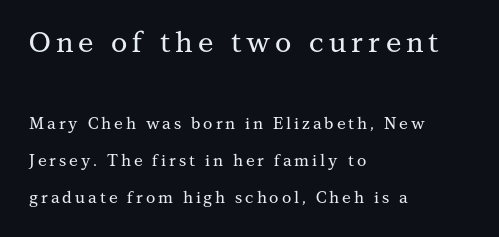
{"serif": "yes", "italic": "no", "width": "normal", "stroke_contrast": "medium", "x_height": "medium", "monospaced": "no", "underline": "no", "align": "left", "line_spacing": "loose", "line_spacing_ratio": 2.31, "larger_block": "first", "size_ratio": 1.75, "glyph_px": 28}
